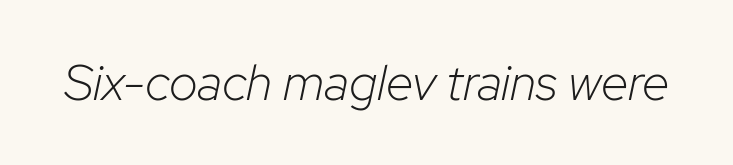
The face used here is proportionally spaced, like ordinary book or web type. Any mark beneath the type? The region is blank. The typeface has the unassuming heft of standard copy or less. Emphasis-style slanted type is in use. Tracking here is standard; glyphs follow each other at the usual distance.
